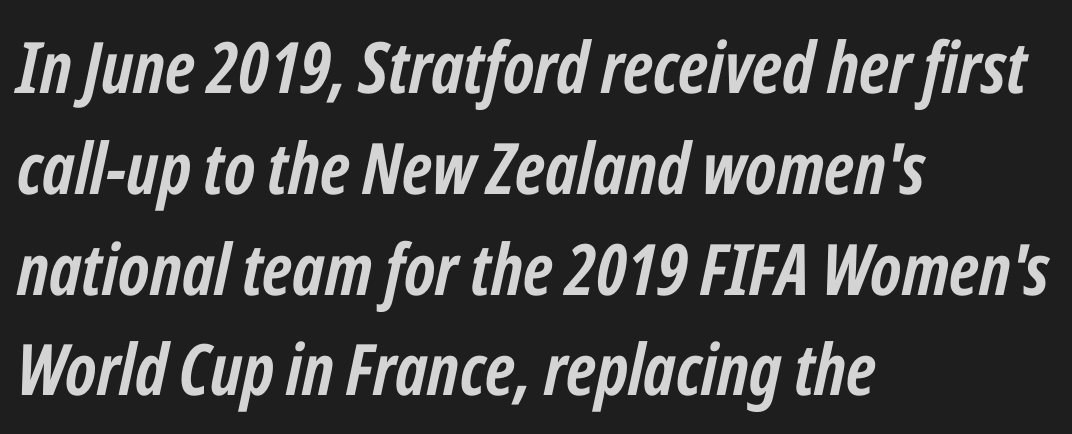
Glyph-to-glyph distance matches everyday printed text. Nobody drew a line under any word here. The characters look thick and weighty, a clear bold. The face used here is proportionally spaced, like ordinary book or web type.
